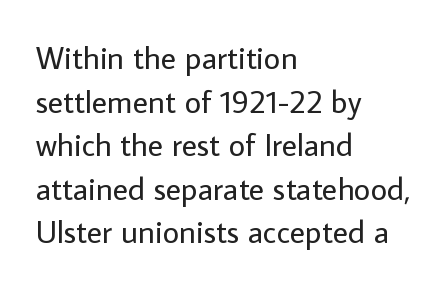
Q: Is the text bold? A: No.
Q: Is the text italic (slanted)? A: No, it is upright.
Q: Is the typeface a serif or a sans-serif typeface? A: Sans-serif.
Q: Is the text underlined? A: No.
Q: How is the paragraph aligned? A: Left-aligned.
Q: Is the spacing between letters normal or unusually wide? A: Normal.
Q: Is the spacing between lines tight, normal or loose? A: Normal.
Q: Width (condensed, normal, or wide)? A: Normal.
Q: Stroke contrast? A: Low.
Q: x-height? A: Medium.
Q: Monospaced? A: No.
